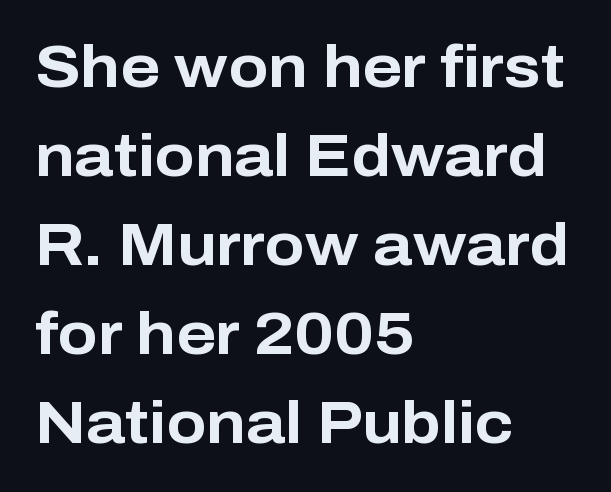
Q: Is the text bold? A: Yes.
Q: Is the text italic (slanted)? A: No, it is upright.
Q: Is the typeface a serif or a sans-serif typeface? A: Sans-serif.
Q: Is the text underlined? A: No.
Q: How is the paragraph aligned? A: Left-aligned.
Q: Is the spacing between letters normal or unusually wide? A: Normal.
Q: Is the spacing between lines tight, normal or loose? A: Normal.
Q: Width (condensed, normal, or wide)? A: Normal.
Q: Stroke contrast? A: Low.
Q: x-height? A: Medium.
Q: Monospaced? A: No.
